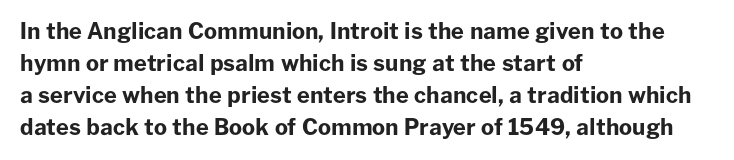
The image shows 22 px bold type, upright; set left-aligned, normal line spacing (1.46x), normal letter spacing, not underlined.
